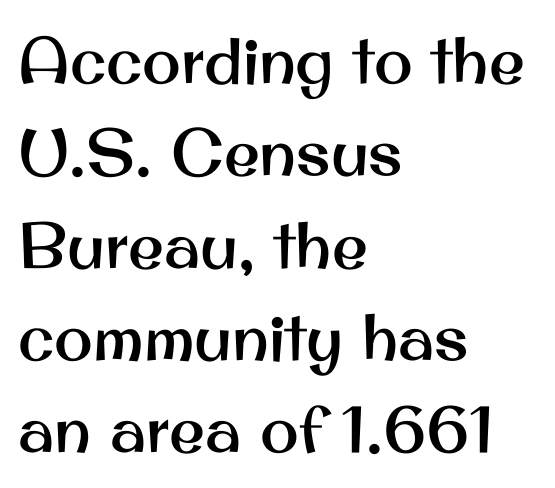
Q: Is the text italic (slanted)? A: No, it is upright.
Q: Is the typeface a serif or a sans-serif typeface? A: Sans-serif.
Q: Is the text underlined? A: No.
Q: How is the paragraph aligned? A: Left-aligned.
Q: Is the spacing between letters normal or unusually wide? A: Normal.
Q: Is the spacing between lines tight, normal or loose? A: Normal.
Q: Width (condensed, normal, or wide)? A: Normal.
Q: Stroke contrast? A: Medium.
Q: x-height? A: Small.
Q: Monospaced? A: No.
